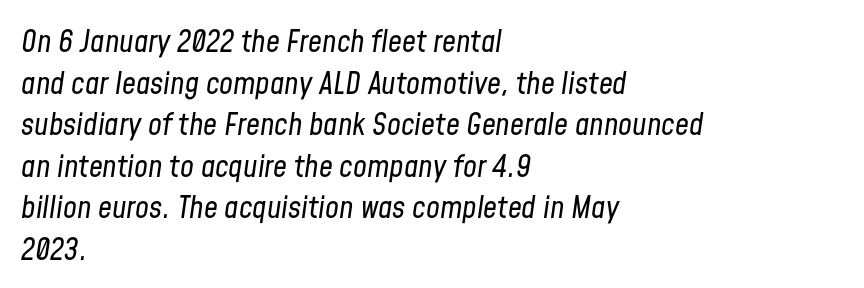
Q: Is the text bold? A: No.
Q: Is the text italic (slanted)? A: Yes, it leans right by about 8 degrees.
Q: Is the text underlined? A: No.
Q: How is the paragraph aligned? A: Left-aligned.
Q: Is the spacing between letters normal or unusually wide? A: Normal.
Q: Is the spacing between lines tight, normal or loose? A: Normal.
Q: Width (condensed, normal, or wide)? A: Condensed.
Q: Stroke contrast? A: Low.
Q: x-height? A: Medium.
Q: Monospaced? A: No.
